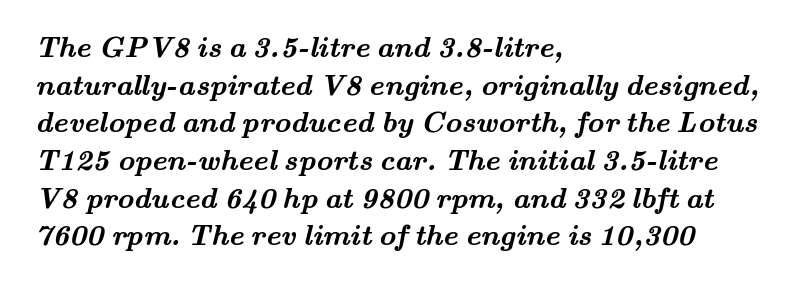
Examine the stroke ends and you'll spot serifs. Underlining? Definitely not there. Here the designer chose a conventional face with non-uniform glyph widths. Every row of glyphs begins at an identical x-position on the left. Successive baselines arrive at the customary interval.
